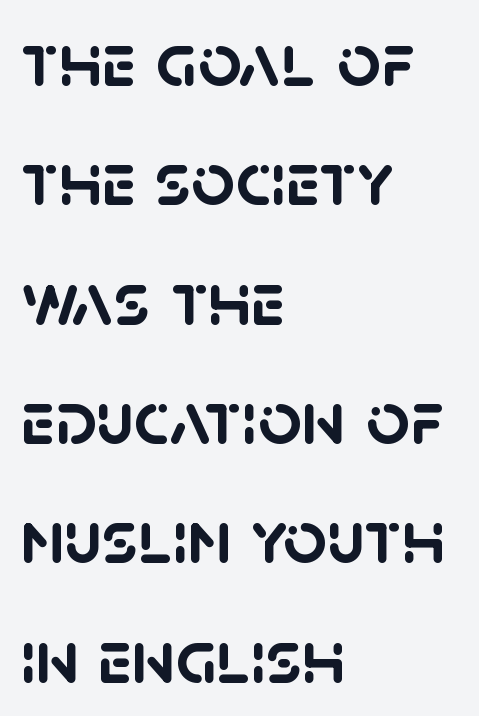
Q: Is the text bold? A: Yes.
Q: Is the typeface a serif or a sans-serif typeface? A: Sans-serif.
Q: Is the text underlined? A: No.
Q: How is the paragraph aligned? A: Left-aligned.
Q: Is the spacing between letters normal or unusually wide? A: Normal.
Q: Is the spacing between lines tight, normal or loose? A: Normal.
Q: Width (condensed, normal, or wide)? A: Normal.
Q: Stroke contrast? A: Low.
Q: x-height? A: Large.
Q: Monospaced? A: No.
